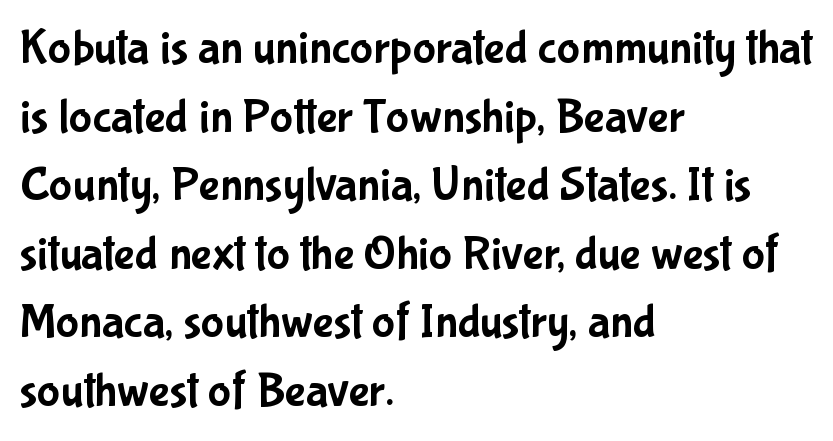
Q: Is the text italic (slanted)? A: No, it is upright.
Q: Is the typeface a serif or a sans-serif typeface? A: Sans-serif.
Q: Is the text underlined? A: No.
Q: How is the paragraph aligned? A: Left-aligned.
Q: Is the spacing between letters normal or unusually wide? A: Normal.
Q: Is the spacing between lines tight, normal or loose? A: Normal.
Q: Width (condensed, normal, or wide)? A: Condensed.
Q: Stroke contrast? A: Low.
Q: x-height? A: Medium.
Q: Monospaced? A: No.
